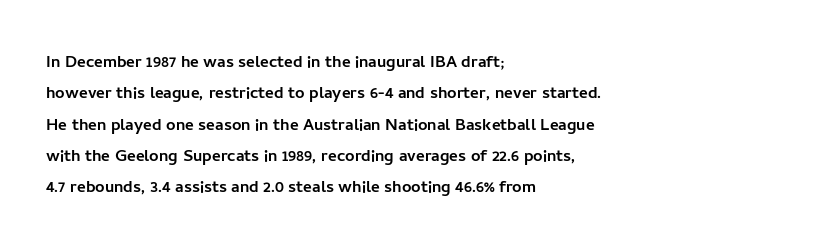
Q: Is the text italic (slanted)? A: No, it is upright.
Q: Is the text underlined? A: No.
Q: How is the paragraph aligned? A: Left-aligned.
Q: Is the spacing between letters normal or unusually wide? A: Normal.
Q: Is the spacing between lines tight, normal or loose? A: Normal.
